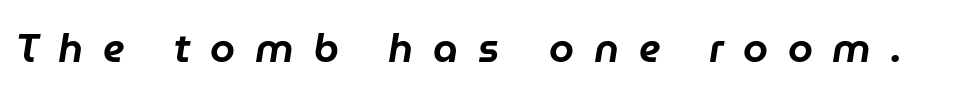
Q: Is the text italic (slanted)? A: Yes, it leans right by about 9 degrees.
Q: Is the text underlined? A: No.
Q: Is the spacing between letters normal or unusually wide? A: Unusually wide.
Q: Width (condensed, normal, or wide)? A: Normal.
Q: Stroke contrast? A: Low.
Q: x-height? A: Medium.
Q: Monospaced? A: No.
